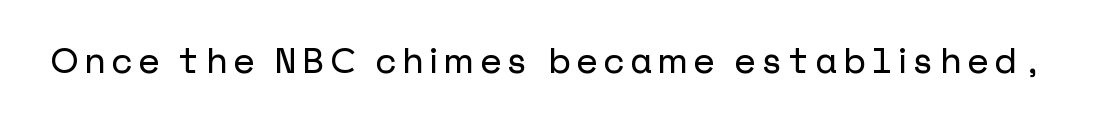
Q: Is the text italic (slanted)? A: No, it is upright.
Q: Is the typeface a serif or a sans-serif typeface? A: Sans-serif.
Q: Is the text underlined? A: No.
Q: Width (condensed, normal, or wide)? A: Normal.
Q: Stroke contrast? A: Low.
Q: x-height? A: Medium.
